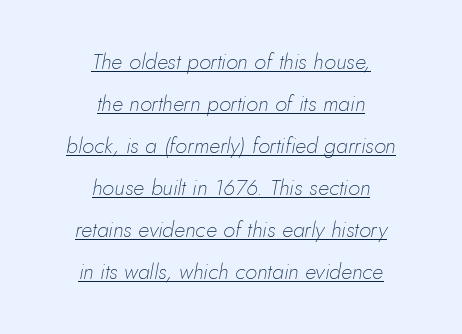
The image shows 22 px text type, italic (leaning right); set centered, loose line spacing (1.91x), normal letter spacing, underlined.
